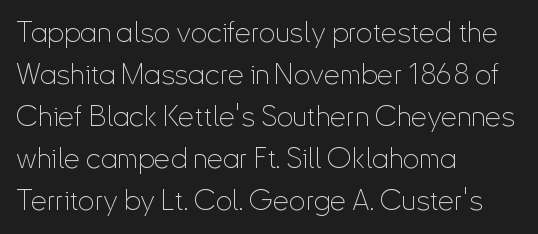
Q: Is the text bold? A: No.
Q: Is the text italic (slanted)? A: No, it is upright.
Q: Is the typeface a serif or a sans-serif typeface? A: Sans-serif.
Q: Is the text underlined? A: No.
Q: How is the paragraph aligned? A: Left-aligned.
Q: Is the spacing between letters normal or unusually wide? A: Normal.
Q: Is the spacing between lines tight, normal or loose? A: Normal.
Q: Width (condensed, normal, or wide)? A: Condensed.
Q: Stroke contrast? A: Low.
Q: x-height? A: Small.
Q: Monospaced? A: No.
